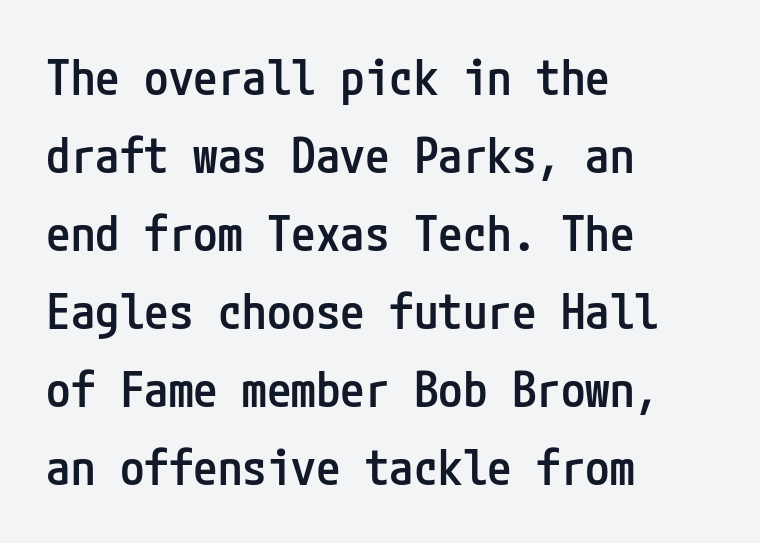
Q: Is the text bold? A: Semi-bold.
Q: Is the text italic (slanted)? A: No, it is upright.
Q: Is the typeface a serif or a sans-serif typeface? A: Sans-serif.
Q: Is the text underlined? A: No.
Q: How is the paragraph aligned? A: Left-aligned.
Q: Is the spacing between letters normal or unusually wide? A: Normal.
Q: Is the spacing between lines tight, normal or loose? A: Normal.
Q: Width (condensed, normal, or wide)? A: Condensed.
Q: Stroke contrast? A: Low.
Q: x-height? A: Medium.
